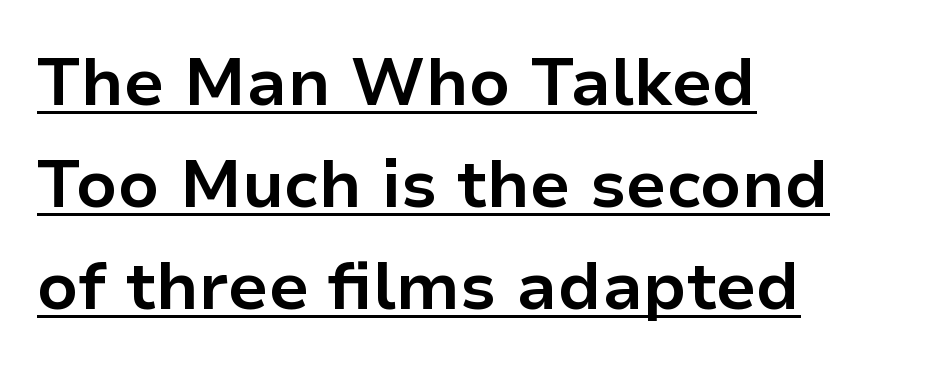
The image shows 67 px bold sans-serif type, upright; set left-aligned, normal line spacing (1.52x), normal letter spacing, underlined; low stroke contrast and a medium x-height.
